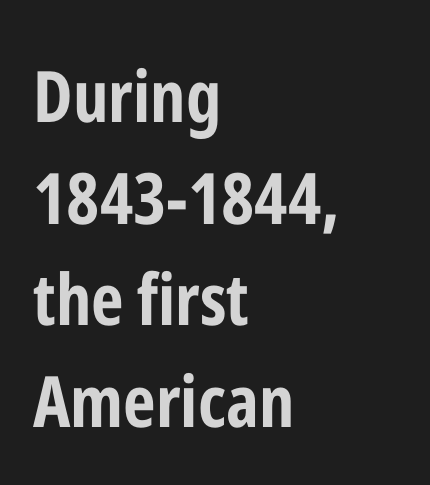
{"serif": "no", "italic": "no", "bold": "yes", "weight": "bold", "width": "condensed", "stroke_contrast": "low", "x_height": "medium", "monospaced": "no", "underline": "no", "align": "left", "line_spacing": "normal", "line_spacing_ratio": 1.43, "letter_spacing": "normal", "letter_spacing_em": 0.0, "glyph_px": 71}
